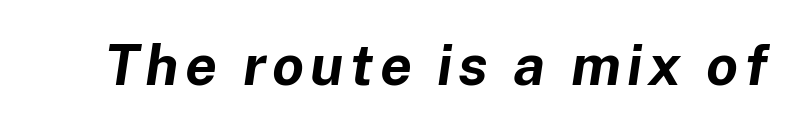
These words are printed bold, with thick strokes throughout. When letters slant like this, we call the style italic. Bare-footed words on every line. Is this a fixed-width face? No — the glyphs have proportional, varying widths.
